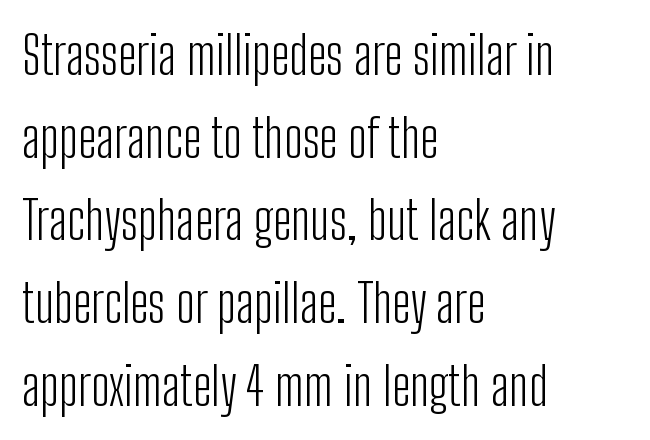
{"serif": "no", "italic": "no", "bold": "no", "weight": "light", "width": "condensed", "stroke_contrast": "low", "x_height": "medium", "monospaced": "no", "underline": "no", "align": "left", "line_spacing": "normal", "line_spacing_ratio": 1.56, "letter_spacing": "normal", "letter_spacing_em": 0.0, "glyph_px": 53}
